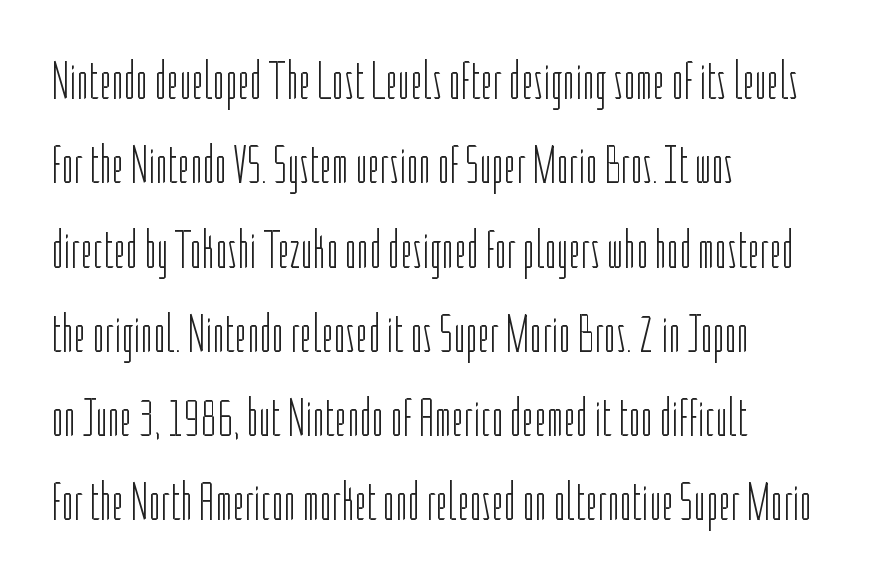
Does the copy run flush right? No — it runs flush left. The text was rendered using a sans face with plain stroke endings. No extra tracking has been applied to these lines. Each letter keeps its own natural width here, so spacing adapts to shape.
